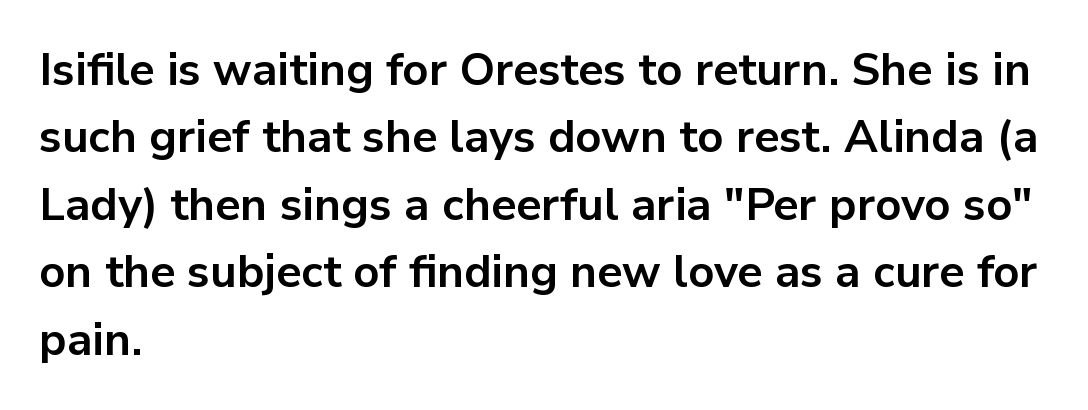
Q: Is the text bold? A: Yes.
Q: Is the text italic (slanted)? A: No, it is upright.
Q: Is the typeface a serif or a sans-serif typeface? A: Sans-serif.
Q: Is the text underlined? A: No.
Q: How is the paragraph aligned? A: Left-aligned.
Q: Is the spacing between letters normal or unusually wide? A: Normal.
Q: Is the spacing between lines tight, normal or loose? A: Normal.
Q: Width (condensed, normal, or wide)? A: Normal.
Q: Stroke contrast? A: Low.
Q: x-height? A: Medium.
Q: Monospaced? A: No.
